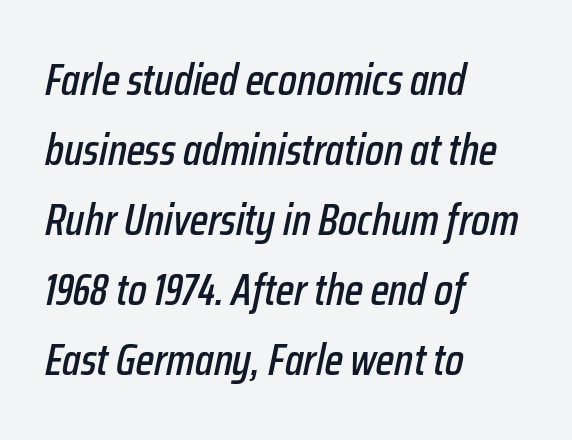
{"italic": "yes", "lean": "right", "slant_degrees": 12, "width": "condensed", "stroke_contrast": "low", "x_height": "medium", "monospaced": "no", "underline": "no", "align": "left", "line_spacing": "normal", "line_spacing_ratio": 1.59, "letter_spacing": "normal", "letter_spacing_em": 0.0, "glyph_px": 44}
